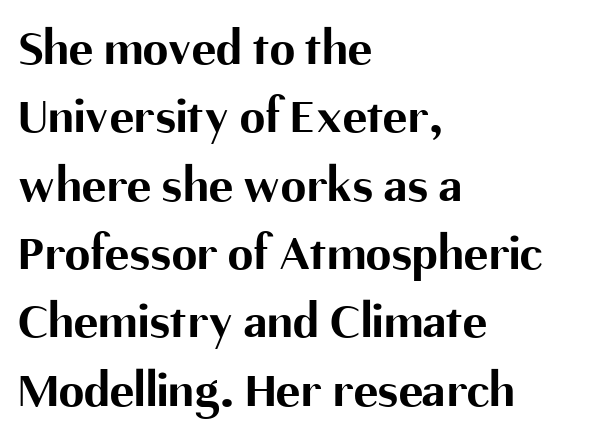
In terms of weight, the rendering is a true, heavy bold. The horizontal fit of the characters is conventional and even. Character widths vary here, with narrow letters taking less room than wide ones. Rendered with straight, roman letterforms. The characters display no serif detailing; their extremities are plain.
